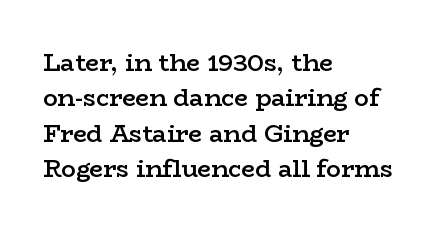
The image shows 24 px text type, upright; set left-aligned, normal line spacing (1.47x), normal letter spacing, not underlined.
